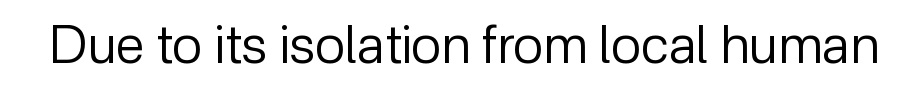
The image shows 53 px regular-weight sans-serif type, upright; set normal letter spacing, not underlined; low stroke contrast and a medium x-height.
